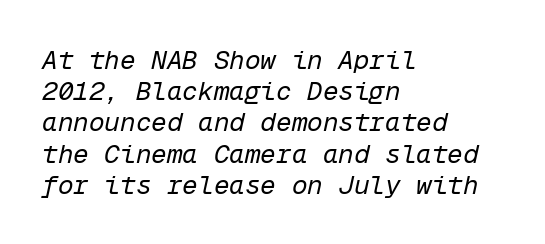
The image shows 26 px text type, italic (leaning right); set left-aligned, line spacing 1.2x, normal letter spacing, not underlined.
